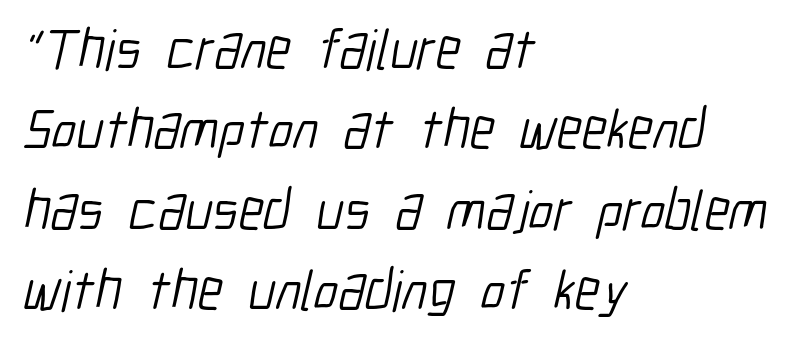
{"serif": "no", "bold": "no", "weight": "light", "width": "condensed", "stroke_contrast": "low", "x_height": "medium", "monospaced": "no", "underline": "no", "align": "left", "line_spacing": "normal", "line_spacing_ratio": 1.41, "letter_spacing": "normal", "letter_spacing_em": 0.0, "glyph_px": 57}
